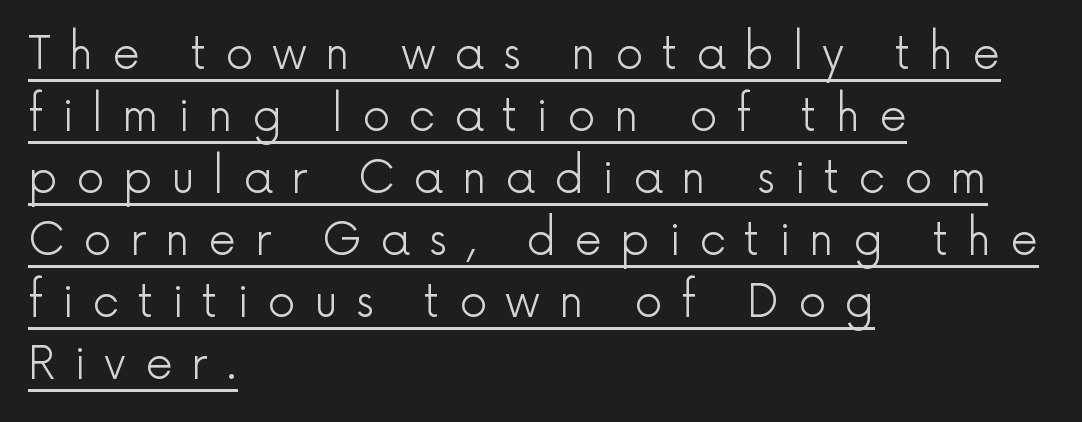
Each line of the rendering has a horizontal stroke beneath the glyphs. Ordinary non-slanted type is in use. These lines are composed in type without serifs. The letterforms stand isolated, each surrounded by extra space. The typesetter chose a ragged-right arrangement here. The font is comparable to plain body text, perhaps lighter.
